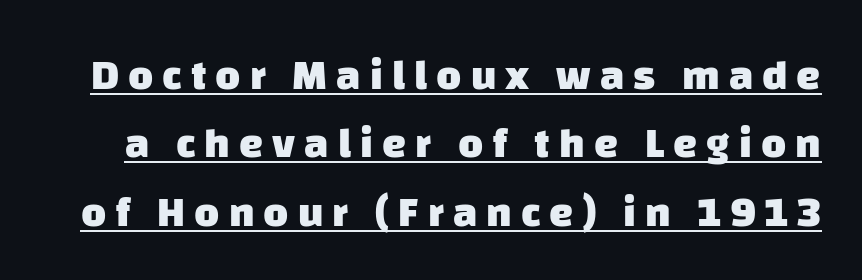
Every letter is thick-stroked: bold, no question. The space between consecutive lines is moderate. Unlike a traditional serif, this face leaves its strokes unadorned. Students, observe the line beneath the letters — that is underlining. Words appear elongated and porous because spacing is wide. Character widths vary here, with narrow letters taking less room than wide ones.
